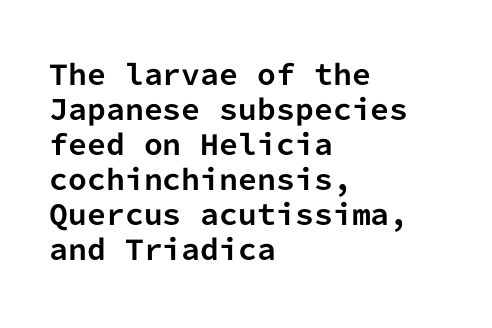
The image shows 27 px bold type, upright; set left-aligned, normal line spacing (1.3x), normal letter spacing, not underlined.
